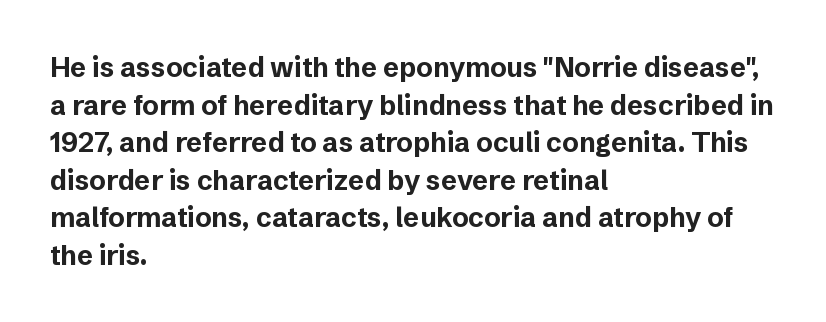
Q: Is the text bold? A: Yes.
Q: Is the text italic (slanted)? A: No, it is upright.
Q: Is the text underlined? A: No.
Q: How is the paragraph aligned? A: Left-aligned.
Q: Is the spacing between letters normal or unusually wide? A: Normal.
Q: Is the spacing between lines tight, normal or loose? A: Normal.
